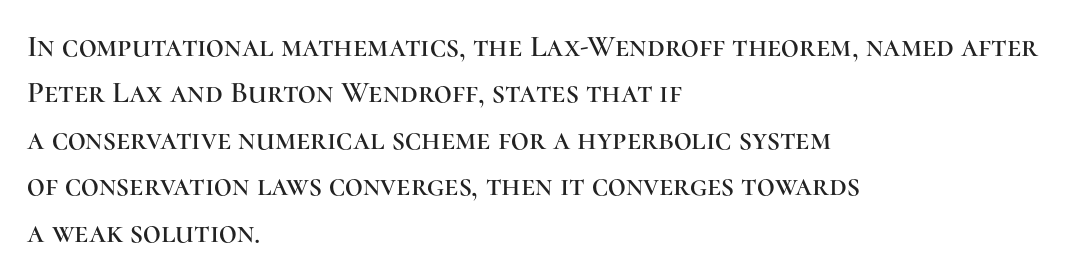
The image shows 31 px serif type, upright; set left-aligned, normal line spacing (1.5x), normal letter spacing, not underlined; high stroke contrast and a medium x-height.
